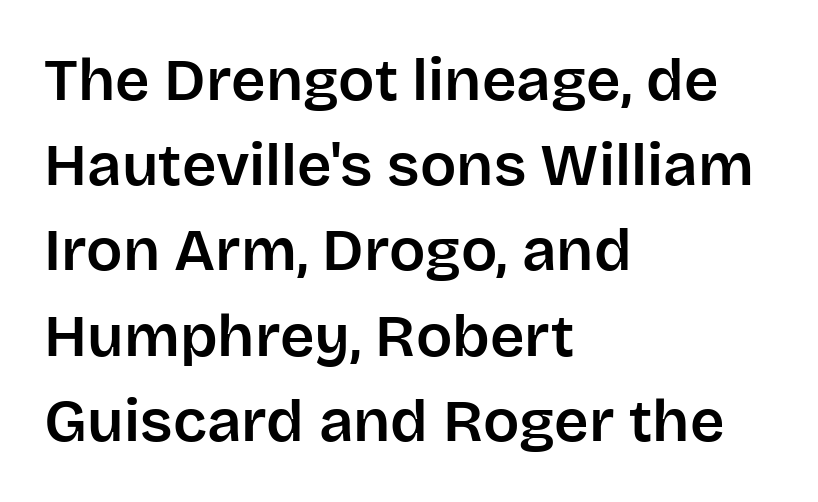
Nope, no serifs anywhere on these letters. The letters advance in unequal steps, a hallmark of proportional type. Every row of glyphs begins at an identical x-position on the left. The type sits square on the baseline with zero lean.
